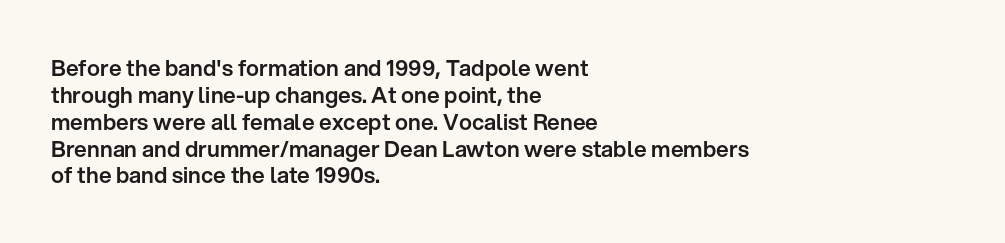
{"italic": "no", "underline": "no", "align": "left", "line_spacing_ratio": 1.22, "letter_spacing": "normal", "letter_spacing_em": 0.0, "glyph_px": 22}
